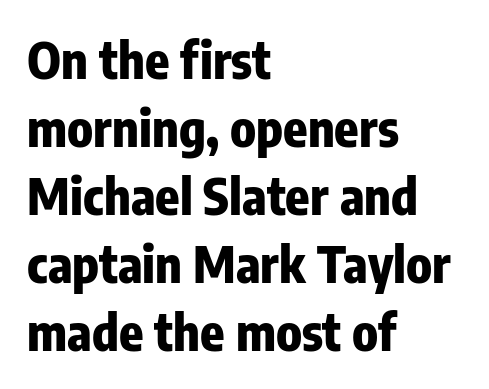
Q: Is the text bold? A: Yes.
Q: Is the text italic (slanted)? A: No, it is upright.
Q: Is the typeface a serif or a sans-serif typeface? A: Sans-serif.
Q: Is the text underlined? A: No.
Q: How is the paragraph aligned? A: Left-aligned.
Q: Is the spacing between letters normal or unusually wide? A: Normal.
Q: Is the spacing between lines tight, normal or loose? A: Normal.
Q: Width (condensed, normal, or wide)? A: Condensed.
Q: Stroke contrast? A: Low.
Q: x-height? A: Medium.
Q: Monospaced? A: No.
